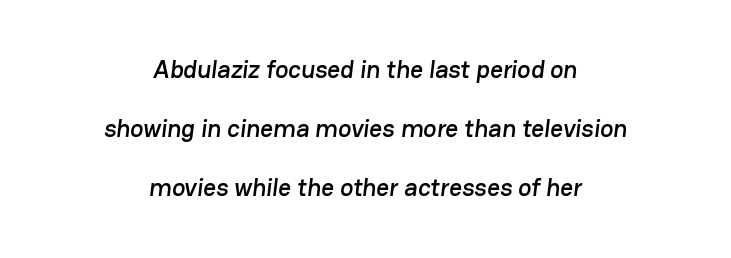
Q: Is the text underlined? A: No.
Q: How is the paragraph aligned? A: Centered.
Q: Is the spacing between letters normal or unusually wide? A: Normal.
Q: Is the spacing between lines tight, normal or loose? A: Loose.
